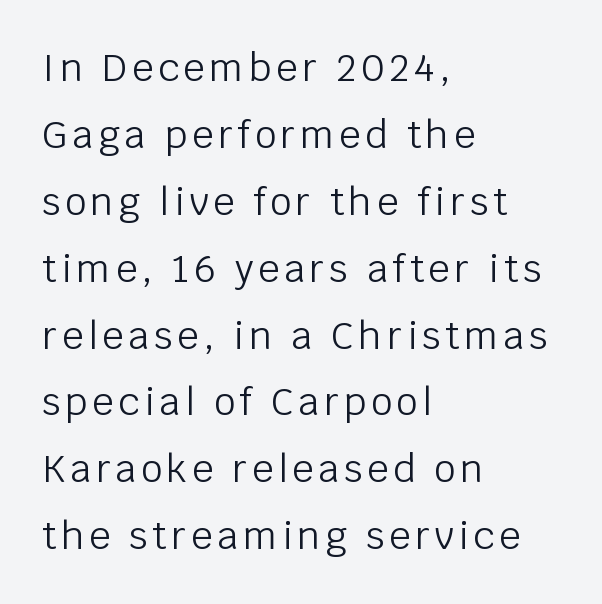
{"serif": "no", "italic": "no", "bold": "no", "weight": "light", "width": "normal", "stroke_contrast": "low", "x_height": "large", "monospaced": "no", "underline": "no", "align": "left", "line_spacing_ratio": 1.76, "glyph_px": 38}
